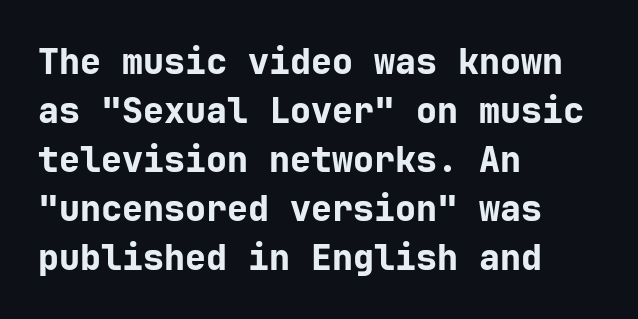
Q: Is the text bold? A: Yes.
Q: Is the text italic (slanted)? A: No, it is upright.
Q: Is the typeface a serif or a sans-serif typeface? A: Sans-serif.
Q: Is the text underlined? A: No.
Q: How is the paragraph aligned? A: Left-aligned.
Q: Is the spacing between letters normal or unusually wide? A: Normal.
Q: Is the spacing between lines tight, normal or loose? A: Normal.
Q: Width (condensed, normal, or wide)? A: Normal.
Q: Stroke contrast? A: Low.
Q: x-height? A: Medium.
